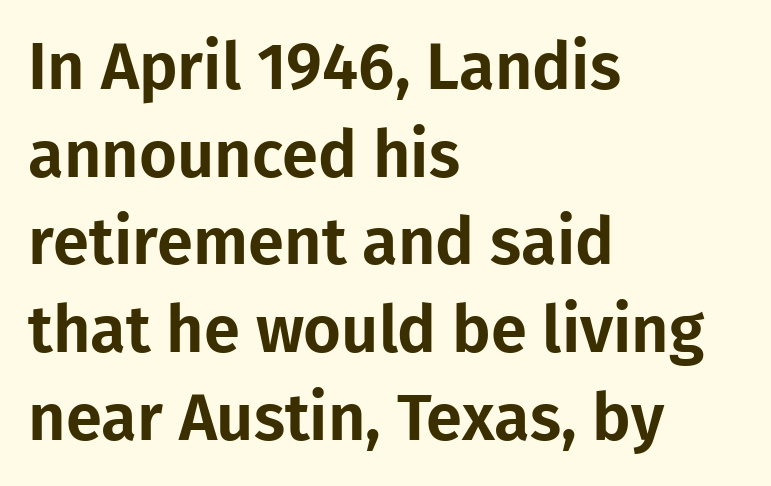
The image shows 65 px sans-serif type, upright; set left-aligned, normal line spacing (1.35x), normal letter spacing, not underlined; low stroke contrast and a medium x-height.
